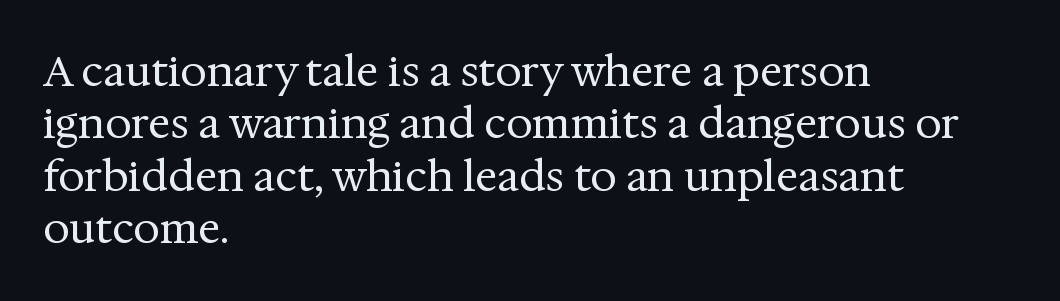
The image shows 42 px regular-weight serif type, upright; set left-aligned, normal line spacing (1.25x), normal letter spacing, not underlined; medium stroke contrast and a medium x-height.
